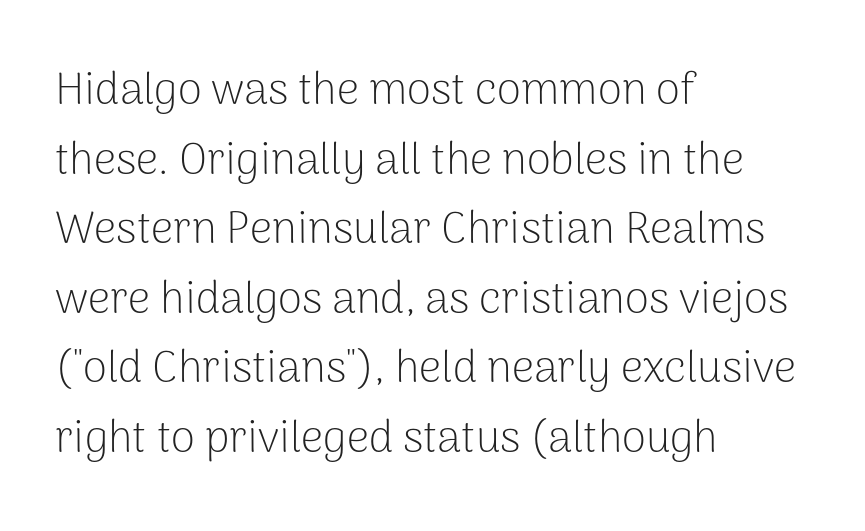
{"serif": "no", "italic": "no", "bold": "no", "weight": "light", "width": "normal", "stroke_contrast": "low", "x_height": "medium", "monospaced": "no", "underline": "no", "align": "left", "line_spacing": "normal", "line_spacing_ratio": 1.58, "letter_spacing": "normal", "letter_spacing_em": 0.0, "glyph_px": 44}
